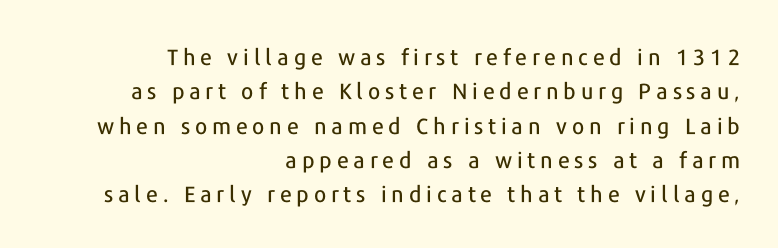
Right-aligned paragraph, ragged on the left. In terms of posture, this sample is upright. In terms of leading, this rendering sits right in the middle. Compared with typical body copy, the letter spacing here is much looser. Descender tails drop into unmarked territory.
